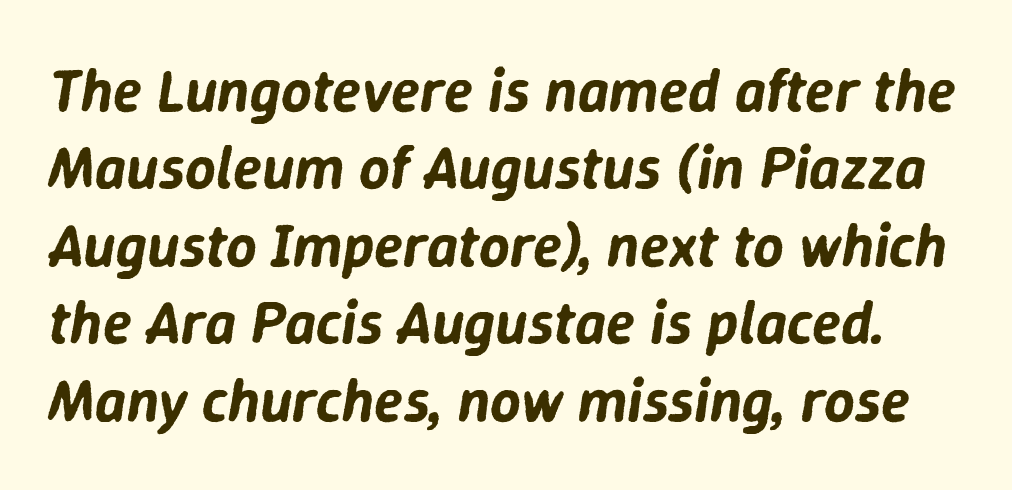
{"italic": "yes", "lean": "right", "slant_degrees": 9, "width": "normal", "stroke_contrast": "low", "x_height": "medium", "monospaced": "no", "underline": "no", "line_spacing": "normal", "line_spacing_ratio": 1.29, "letter_spacing": "normal", "letter_spacing_em": 0.0, "glyph_px": 60}
